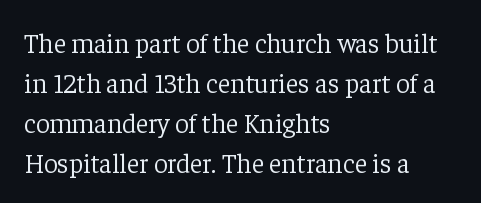
Italic: no, the glyphs are upright roman. Observe the ordinary spacing: letters are neighbours, not strangers. Line spacing here is normal. The zone under the glyphs is completely vacant. These lines stack with their left ends in a neat column.
